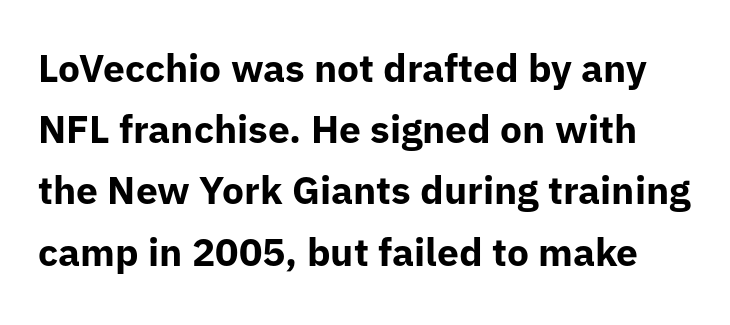
The image shows 39 px bold sans-serif type, upright; set normal line spacing (1.57x), normal letter spacing, not underlined; low stroke contrast and a medium x-height.
